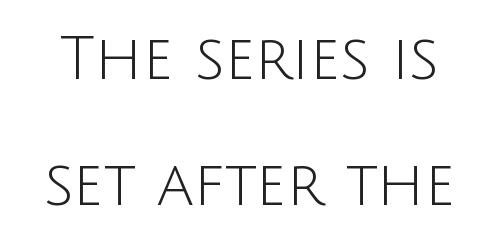
Q: Is the text bold? A: No.
Q: Is the text italic (slanted)? A: No, it is upright.
Q: Is the typeface a serif or a sans-serif typeface? A: Sans-serif.
Q: Is the text underlined? A: No.
Q: Is the spacing between letters normal or unusually wide? A: Normal.
Q: Is the spacing between lines tight, normal or loose? A: Loose.
Q: Width (condensed, normal, or wide)? A: Normal.
Q: Stroke contrast? A: Low.
Q: x-height? A: Large.
Q: Monospaced? A: No.
